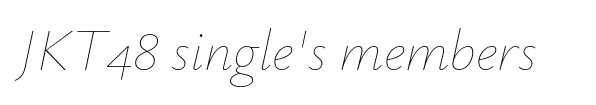
The image shows 57 px thin type, italic (leaning right); set normal letter spacing, not underlined; low stroke contrast and a small x-height.
